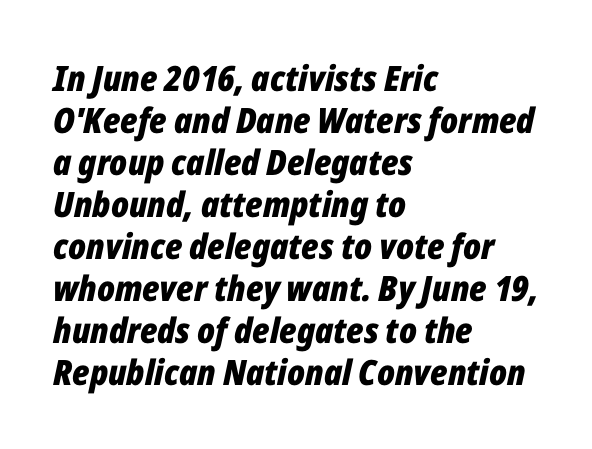
The image shows 35 px bold, condensed type, italic (leaning right); set left-aligned, line spacing 1.2x, normal letter spacing, not underlined; low stroke contrast and a medium x-height.
